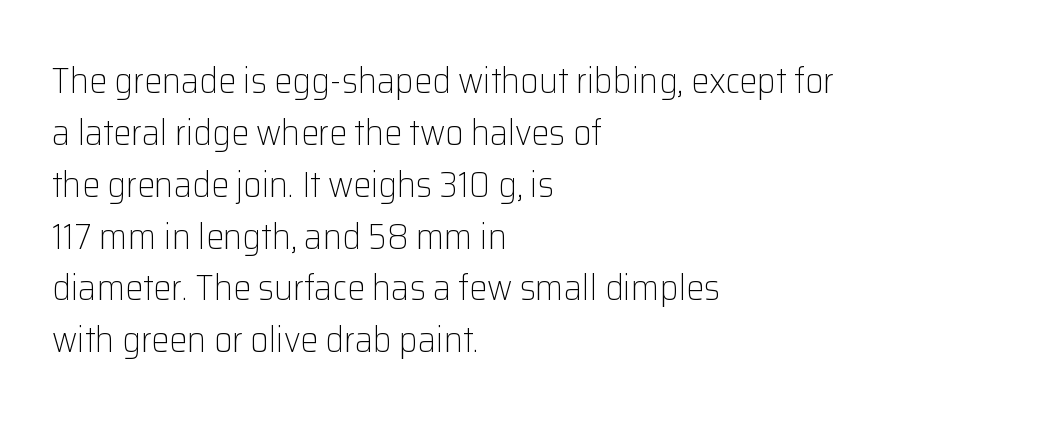
{"serif": "no", "italic": "no", "bold": "no", "weight": "light", "width": "normal", "stroke_contrast": "low", "x_height": "medium", "monospaced": "no", "underline": "no", "align": "left", "line_spacing": "normal", "line_spacing_ratio": 1.44, "letter_spacing": "normal", "letter_spacing_em": 0.0, "glyph_px": 36}
